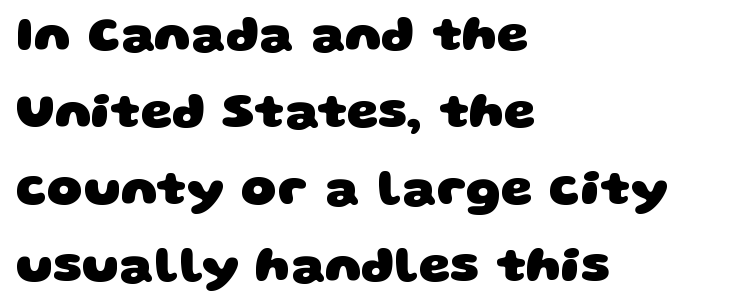
Honestly, there is no underline to notice here at all. The letters advance in unequal steps, a hallmark of proportional type. Every letter is thick-stroked: bold, no question. The letters sit at their default tracking, neither squeezed nor spread. Whoever set this chose a conventional vertical rhythm.
